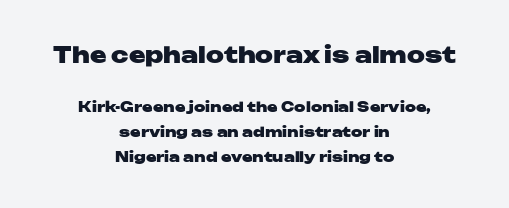
The image shows 22 px bold type, upright; set centered, line spacing 1.79x, normal letter spacing, not underlined; the first (top) block is 1.57x larger.
